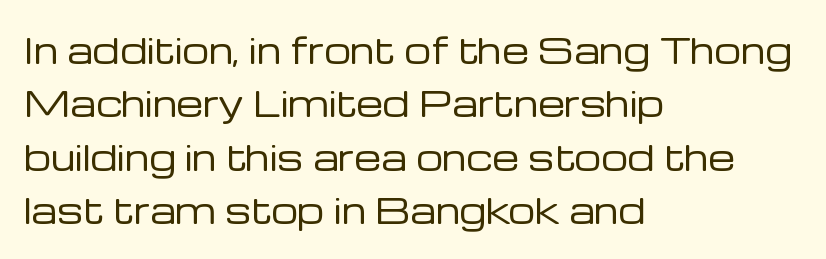
The font's upright variant was chosen for this text. Heft: none added — not bold. The characters display no serif detailing; their extremities are plain. Clear beneath every line of the passage. Here the designer chose a conventional face with non-uniform glyph widths.
